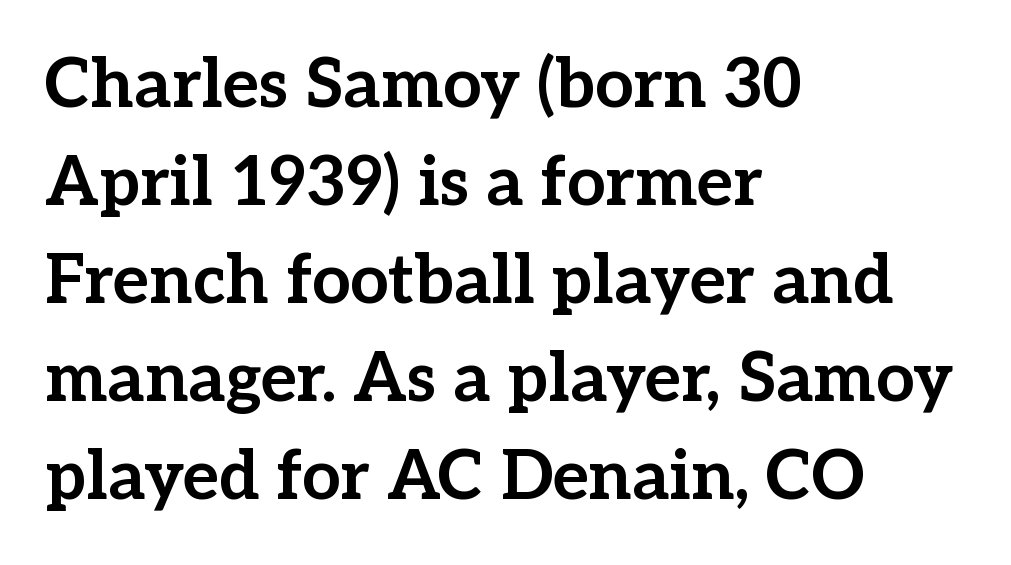
This is the regular roman posture of the typeface. Old-style or modern, the face here clearly has serifs. The specimen omits any rule beneath the text block's lines. The font is running at its bold setting. Note the varied advance widths — an 'i' is clearly narrower than an 'm'. Each new line begins a customary step beneath the previous one.
